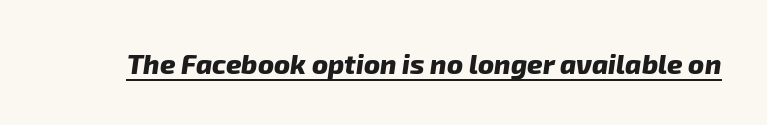
Q: Is the text bold? A: Yes.
Q: Is the text underlined? A: Yes.
Q: Is the spacing between letters normal or unusually wide? A: Normal.
